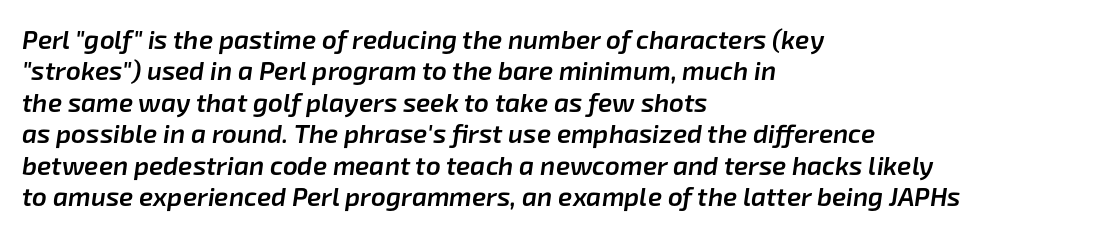
The image shows 26 px text type, italic (leaning right); set left-aligned, line spacing 1.21x, normal letter spacing, not underlined.
